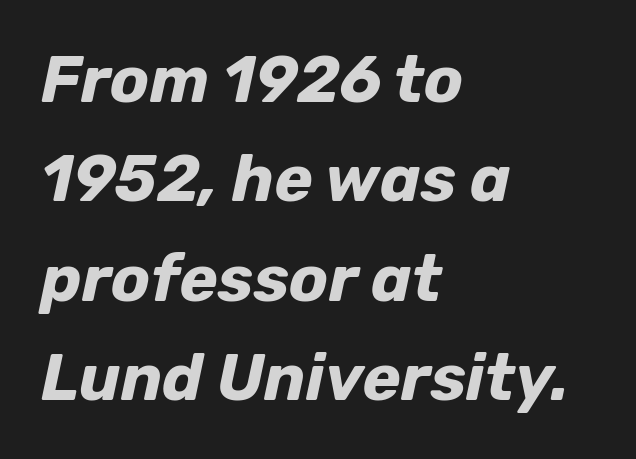
Typographic density is high because the face is bold. Whoever set this chose a conventional vertical rhythm. These lines were composed using italics. Descenders are the only things crossing below the line. Between one letter and the next there's only the usual sliver of space.
